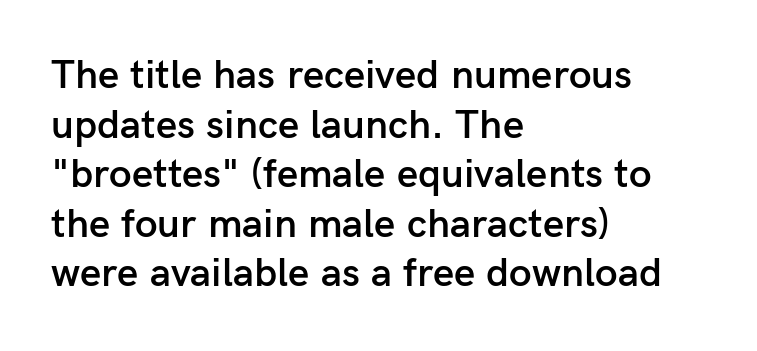
The foot of each line stays bare and open. One-word summary of the alignment: left. Check where the strokes stop: nothing finishes them off — pure sans. Summary of weight: moderately heavy, a semibold. Do the letters lean? They stand straight. Each letter keeps its own natural width here, so spacing adapts to shape.
